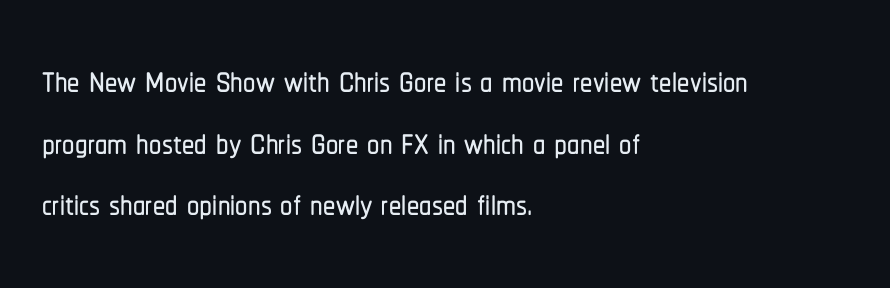
The space directly below the letters is spotless. Serif or sans? Sans — the stroke terminals are bare. Standard letterfit; no display-style spreading of the glyphs. Vertically, the passage feels balanced, rows spaced as you'd expect. Upright lettering throughout. Looks like regular typesetting: each glyph gets only the width it needs.
